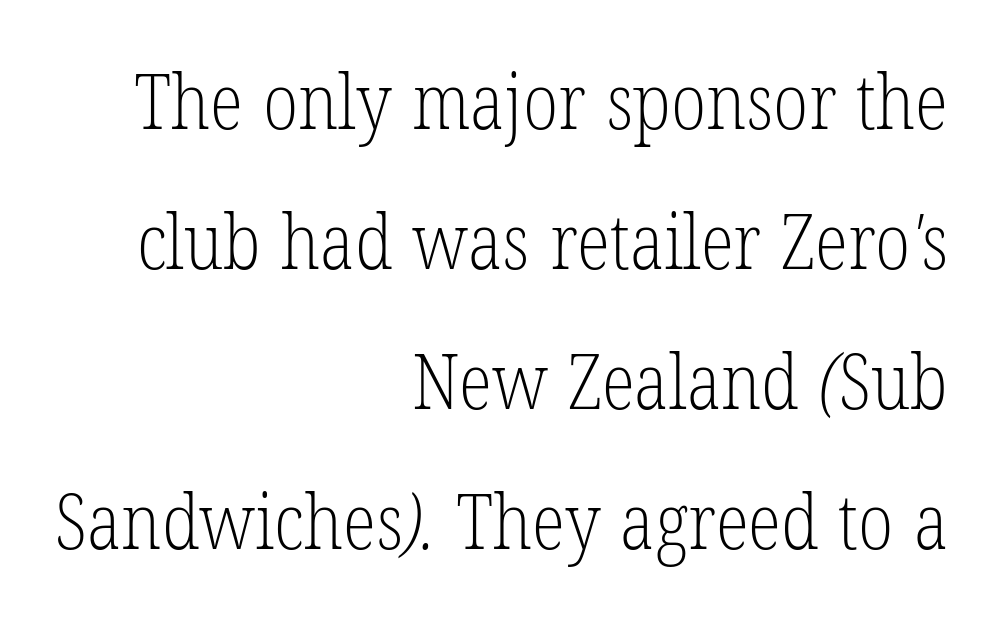
{"serif": "yes", "bold": "no", "weight": "light", "width": "condensed", "stroke_contrast": "low", "x_height": "medium", "monospaced": "no", "underline": "no", "align": "right", "line_spacing_ratio": 1.82, "letter_spacing": "normal", "letter_spacing_em": 0.0, "glyph_px": 77}
